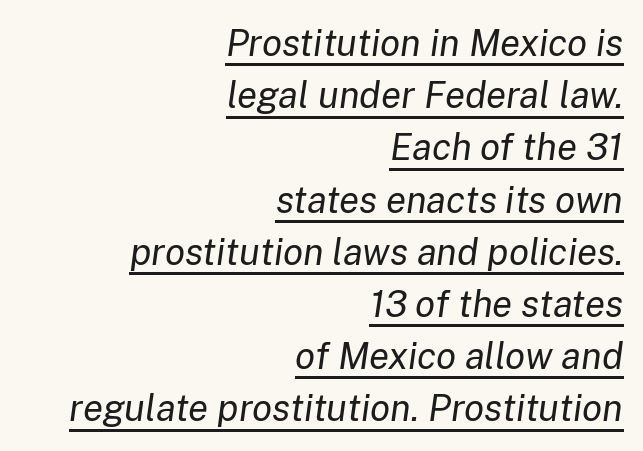
{"italic": "yes", "lean": "right", "slant_degrees": 8, "bold": "no", "weight": "regular", "width": "normal", "stroke_contrast": "low", "x_height": "medium", "monospaced": "no", "underline": "yes", "align": "right", "line_spacing": "normal", "line_spacing_ratio": 1.41, "letter_spacing": "normal", "letter_spacing_em": 0.0, "glyph_px": 37}
